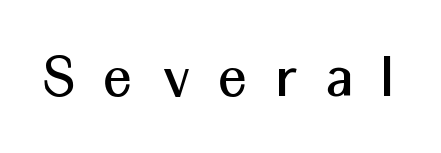
The image shows 64 px sans-serif type, upright; set unusually wide letter spacing (+0.46 em), not underlined; medium stroke contrast and a medium x-height.
